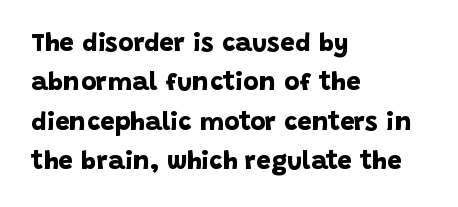
The image shows 26 px bold type; set left-aligned, normal line spacing (1.51x), normal letter spacing, not underlined.
